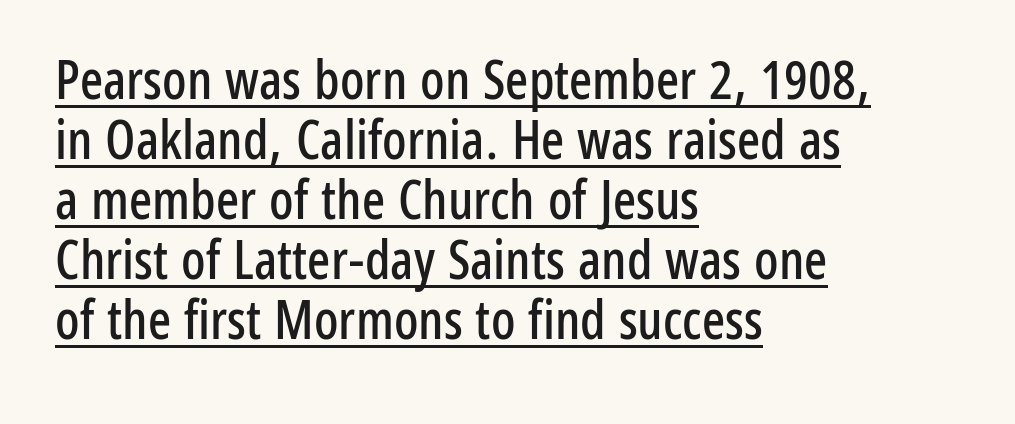
Q: Is the text italic (slanted)? A: No, it is upright.
Q: Is the typeface a serif or a sans-serif typeface? A: Sans-serif.
Q: Is the text underlined? A: Yes.
Q: How is the paragraph aligned? A: Left-aligned.
Q: Is the spacing between letters normal or unusually wide? A: Normal.
Q: Is the spacing between lines tight, normal or loose? A: Tight.
Q: Width (condensed, normal, or wide)? A: Condensed.
Q: Stroke contrast? A: Low.
Q: x-height? A: Medium.
Q: Monospaced? A: No.
